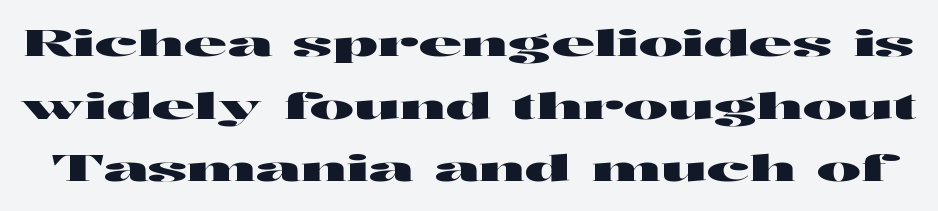
Q: Is the text italic (slanted)? A: No, it is upright.
Q: Is the typeface a serif or a sans-serif typeface? A: Sans-serif.
Q: Is the text underlined? A: No.
Q: Is the spacing between letters normal or unusually wide? A: Normal.
Q: Is the spacing between lines tight, normal or loose? A: Normal.
Q: Width (condensed, normal, or wide)? A: Wide.
Q: Stroke contrast? A: High.
Q: x-height? A: Medium.
Q: Monospaced? A: No.
